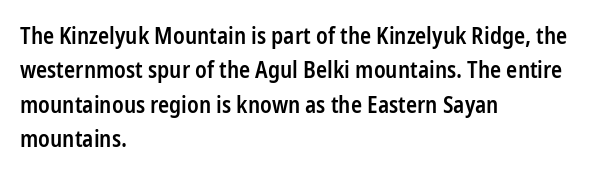
The image shows 23 px text type, upright; set left-aligned, normal line spacing (1.5x), normal letter spacing, not underlined.
